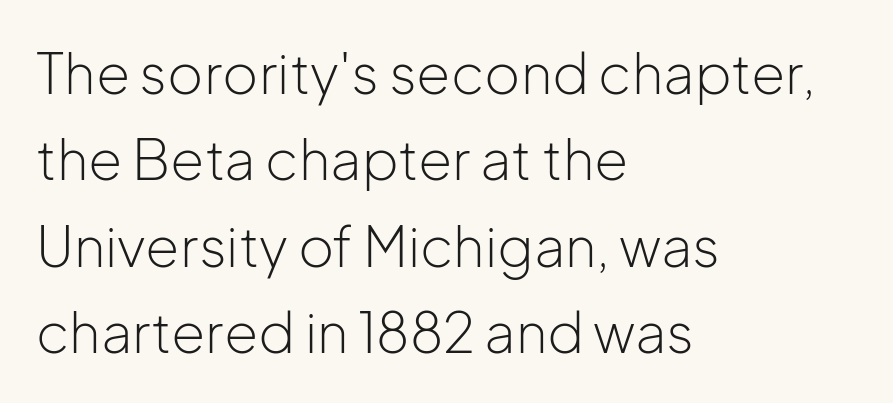
The characters display no serif detailing; their extremities are plain. Quick note: underline off. When letters stand straight like this, we call the style roman or upright. This sample is left-justified, so line endings fall wherever the words run out. The designer left line spacing at the default.
